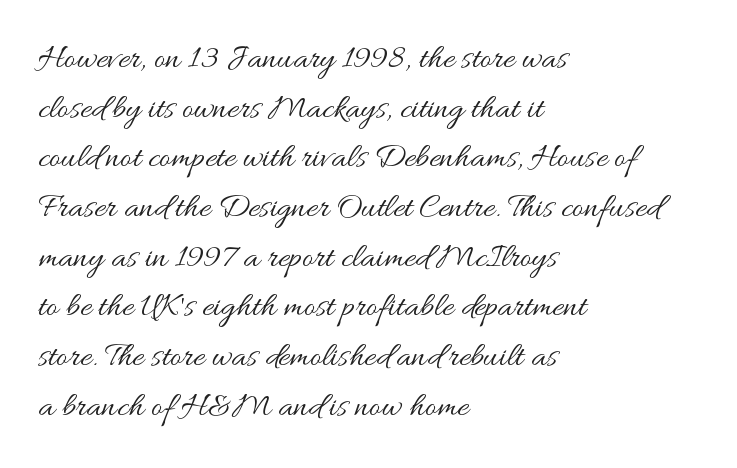
The image shows 35 px regular-weight, wide type; set left-aligned, normal line spacing (1.42x), normal letter spacing, not underlined; medium stroke contrast and a small x-height.
